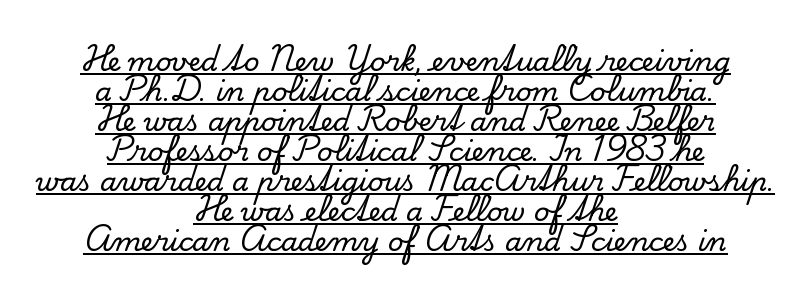
{"underline": "yes", "align": "center", "line_spacing": "tight", "line_spacing_ratio": 1.11, "letter_spacing": "normal", "letter_spacing_em": 0.0, "glyph_px": 27}
